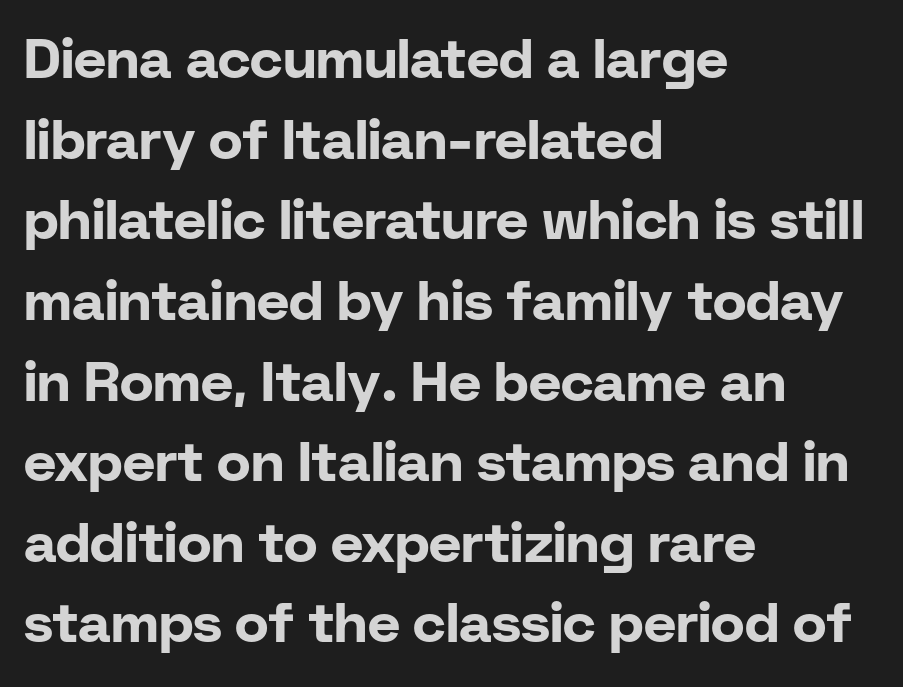
The image shows 56 px bold sans-serif type, upright; set left-aligned, normal line spacing (1.44x), normal letter spacing, not underlined; low stroke contrast and a medium x-height.
